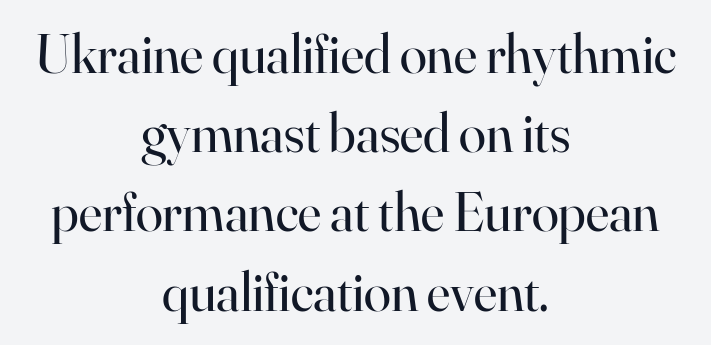
Is this a sans? No — the strokes have serifs. Letters rest on an invisible, unmarked baseline. Caption: multi-line text, centered on the measure. The gaps between neighbouring characters are ordinary and unremarkable.
